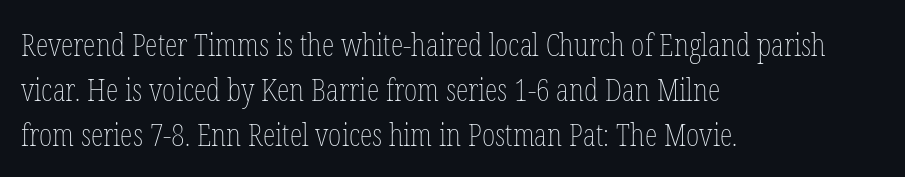
Q: Is the text bold? A: No.
Q: Is the text italic (slanted)? A: No, it is upright.
Q: Is the text underlined? A: No.
Q: How is the paragraph aligned? A: Left-aligned.
Q: Is the spacing between letters normal or unusually wide? A: Normal.
Q: Is the spacing between lines tight, normal or loose? A: Normal.
Q: Width (condensed, normal, or wide)? A: Condensed.
Q: Stroke contrast? A: Low.
Q: x-height? A: Medium.
Q: Monospaced? A: No.
